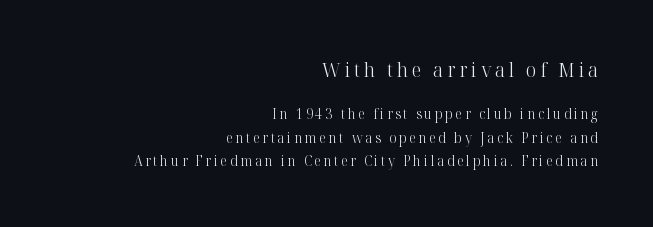
The image shows 20 px text type, upright; set right-aligned, normal line spacing (1.67x), not underlined; the first (top) block is 1.43x larger.
